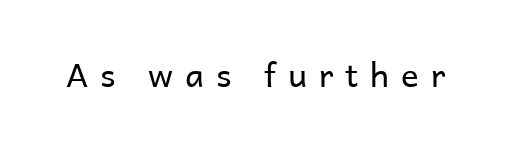
{"serif": "no", "italic": "no", "bold": "no", "weight": "regular", "width": "normal", "stroke_contrast": "low", "x_height": "medium", "monospaced": "no", "underline": "no", "letter_spacing": "wide", "letter_spacing_em": 0.36, "glyph_px": 33}
